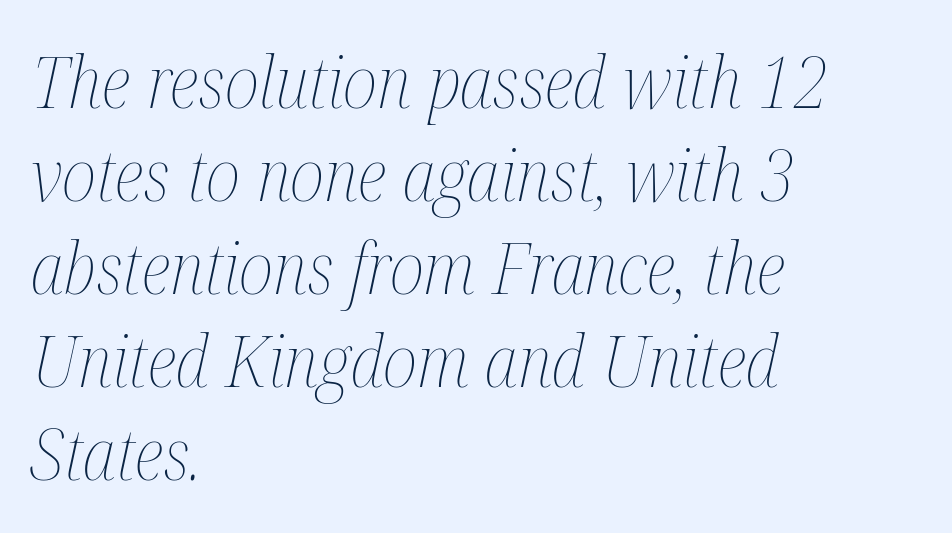
The image shows 72 px thin, condensed type, italic (leaning right); set left-aligned, normal line spacing (1.29x), normal letter spacing, not underlined; medium stroke contrast and a medium x-height.
